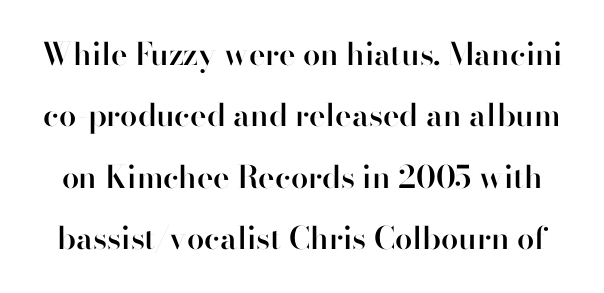
The image shows 31 px semibold sans-serif type, upright; set loose line spacing (1.98x), normal letter spacing, not underlined; high stroke contrast and a small x-height.
